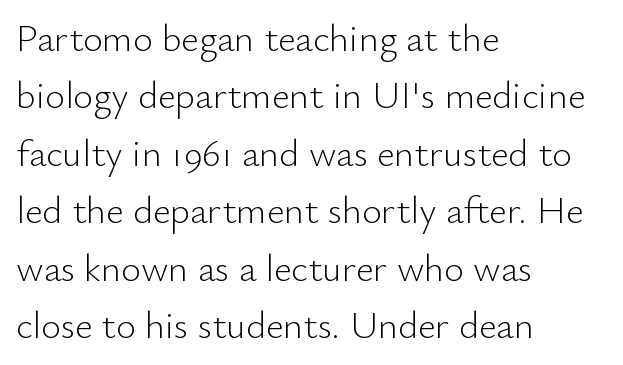
Q: Is the text bold? A: No.
Q: Is the text italic (slanted)? A: No, it is upright.
Q: Is the typeface a serif or a sans-serif typeface? A: Sans-serif.
Q: Is the text underlined? A: No.
Q: How is the paragraph aligned? A: Left-aligned.
Q: Is the spacing between letters normal or unusually wide? A: Normal.
Q: Is the spacing between lines tight, normal or loose? A: Normal.
Q: Width (condensed, normal, or wide)? A: Normal.
Q: Stroke contrast? A: Low.
Q: x-height? A: Small.
Q: Monospaced? A: No.
